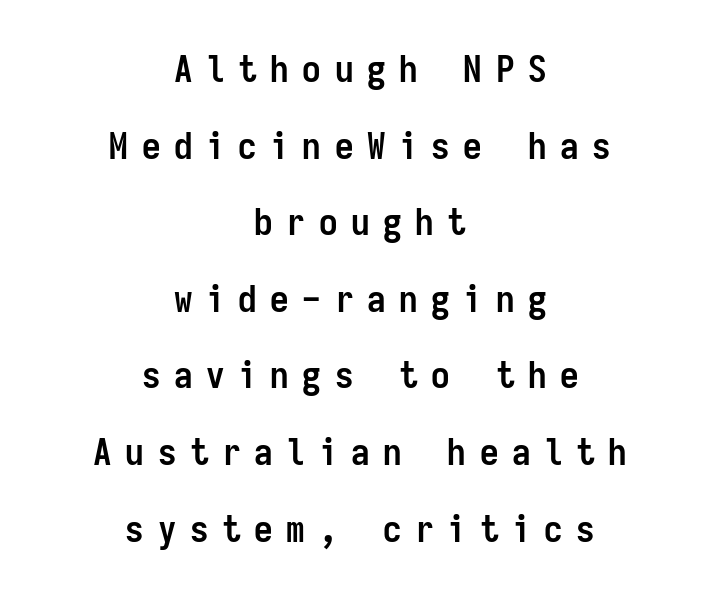
Q: Is the text bold? A: Yes.
Q: Is the text italic (slanted)? A: No, it is upright.
Q: Is the typeface a serif or a sans-serif typeface? A: Sans-serif.
Q: Is the text underlined? A: No.
Q: How is the paragraph aligned? A: Centered.
Q: Is the spacing between letters normal or unusually wide? A: Unusually wide.
Q: Is the spacing between lines tight, normal or loose? A: Loose.
Q: Width (condensed, normal, or wide)? A: Condensed.
Q: Stroke contrast? A: Low.
Q: x-height? A: Medium.
Q: Monospaced? A: Yes.
